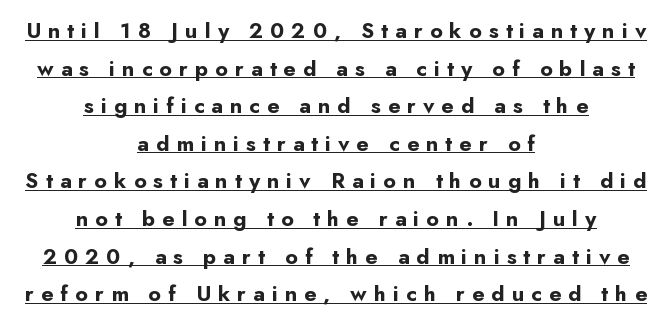
The image shows 22 px bold type, upright; set centered, line spacing 1.71x, unusually wide letter spacing (+0.32 em), underlined.
